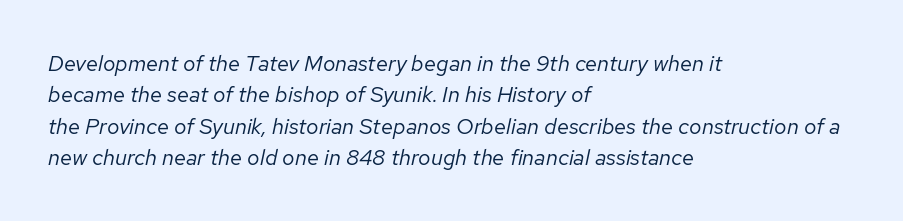
Q: Is the text bold? A: No.
Q: Is the text italic (slanted)? A: Yes, it leans right by about 12 degrees.
Q: Is the text underlined? A: No.
Q: How is the paragraph aligned? A: Left-aligned.
Q: Is the spacing between letters normal or unusually wide? A: Normal.
Q: Is the spacing between lines tight, normal or loose? A: Normal.
